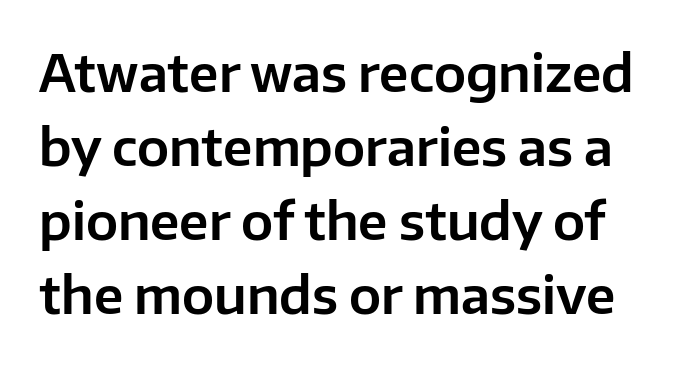
The image shows 51 px sans-serif type, upright; set normal line spacing (1.45x), normal letter spacing, not underlined; low stroke contrast and a medium x-height.
